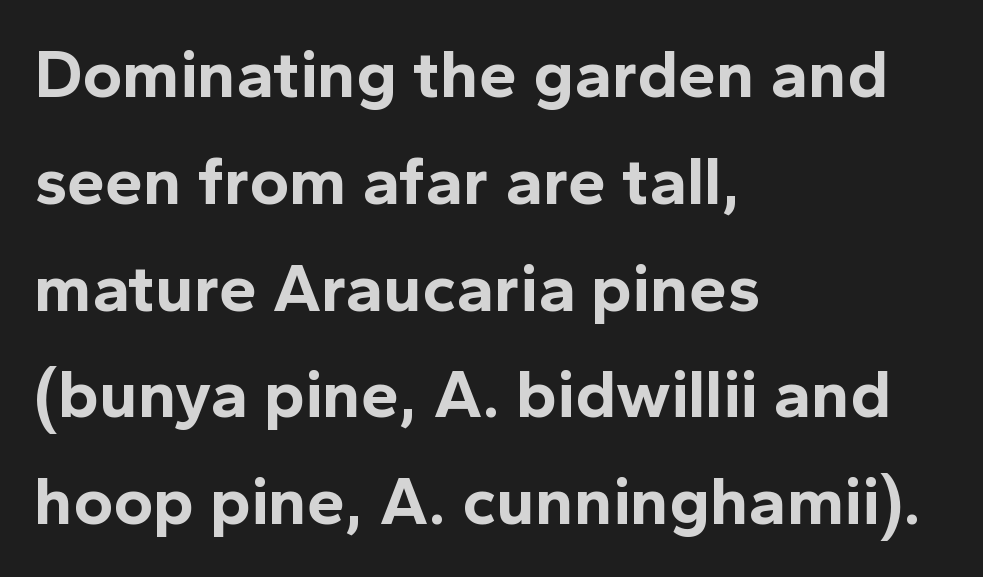
The image shows 68 px bold sans-serif type, upright; set left-aligned, normal line spacing (1.57x), normal letter spacing, not underlined; a medium x-height.
